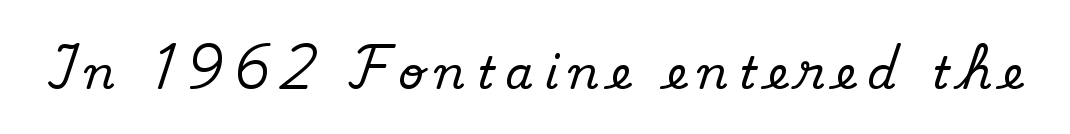
The line texture is sparse and dotted thanks to wide tracking. Type style note: has serifs. The strip under each line holds only bare page.
